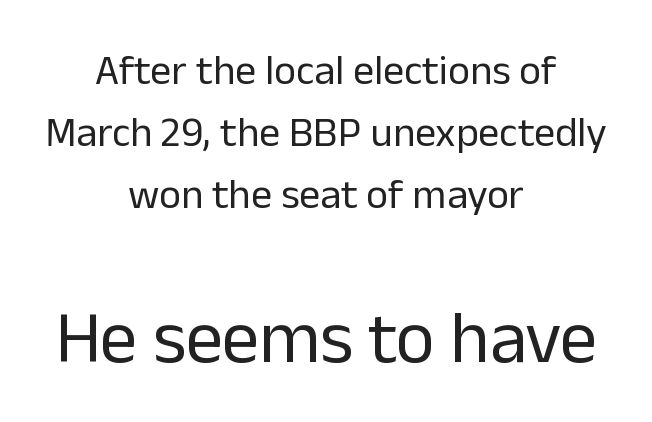
Q: Is the text bold? A: No.
Q: Is the text italic (slanted)? A: No, it is upright.
Q: Is the typeface a serif or a sans-serif typeface? A: Sans-serif.
Q: Is the text underlined? A: No.
Q: How is the paragraph aligned? A: Centered.
Q: Is the spacing between letters normal or unusually wide? A: Normal.
Q: Is the spacing between lines tight, normal or loose? A: Normal.
Q: Which block of text is set in a larger size, the first (top) or the second (bottom)? A: The second (bottom) one.
Q: Width (condensed, normal, or wide)? A: Normal.
Q: Stroke contrast? A: Low.
Q: x-height? A: Medium.
Q: Monospaced? A: No.
